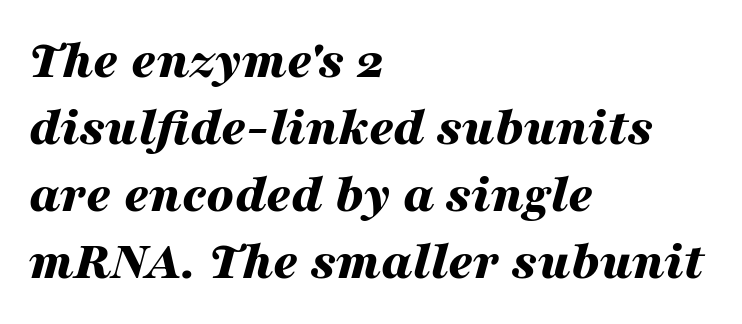
Q: Is the text bold? A: Yes.
Q: Is the text italic (slanted)? A: Yes, it leans right by about 16 degrees.
Q: Is the text underlined? A: No.
Q: How is the paragraph aligned? A: Left-aligned.
Q: Is the spacing between letters normal or unusually wide? A: Normal.
Q: Width (condensed, normal, or wide)? A: Wide.
Q: Stroke contrast? A: Medium.
Q: x-height? A: Medium.
Q: Monospaced? A: No.
